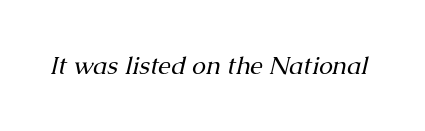
{"italic": "yes", "lean": "right", "slant_degrees": 13, "bold": "no", "underline": "no", "letter_spacing": "normal", "letter_spacing_em": 0.0, "glyph_px": 25}
